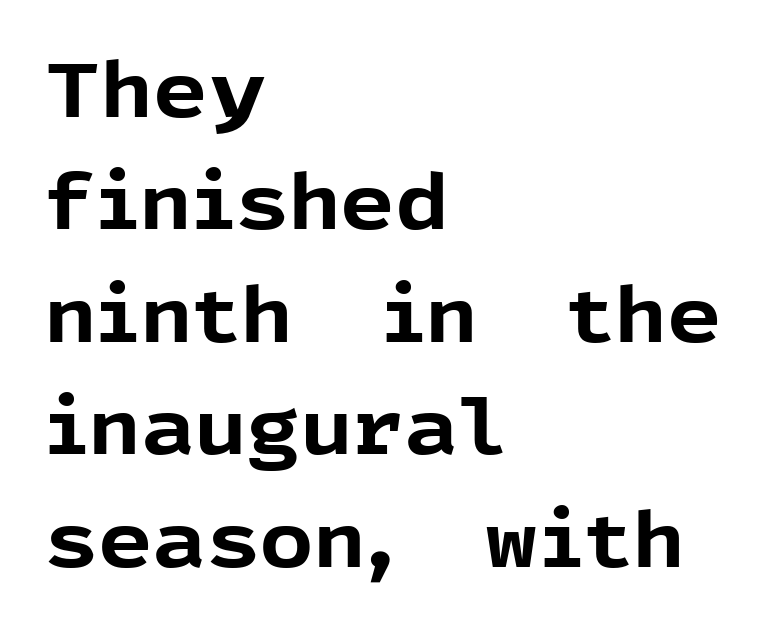
Q: Is the text bold? A: Yes.
Q: Is the text italic (slanted)? A: No, it is upright.
Q: Is the typeface a serif or a sans-serif typeface? A: Sans-serif.
Q: Is the text underlined? A: No.
Q: How is the paragraph aligned? A: Left-aligned.
Q: Is the spacing between letters normal or unusually wide? A: Normal.
Q: Is the spacing between lines tight, normal or loose? A: Normal.
Q: Width (condensed, normal, or wide)? A: Normal.
Q: x-height? A: Medium.
Q: Monospaced? A: No.
